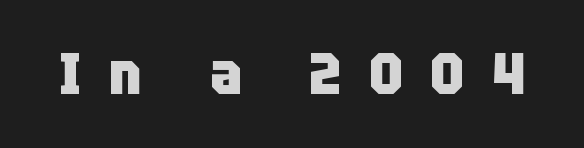
A clean baseline with only descenders dipping below it. This is heavy type, rendered in bold. Looks like regular typesetting: each glyph gets only the width it needs. This rendering widens character spacing well past its baseline value. Every stem runs plumb, perpendicular to the baseline.
